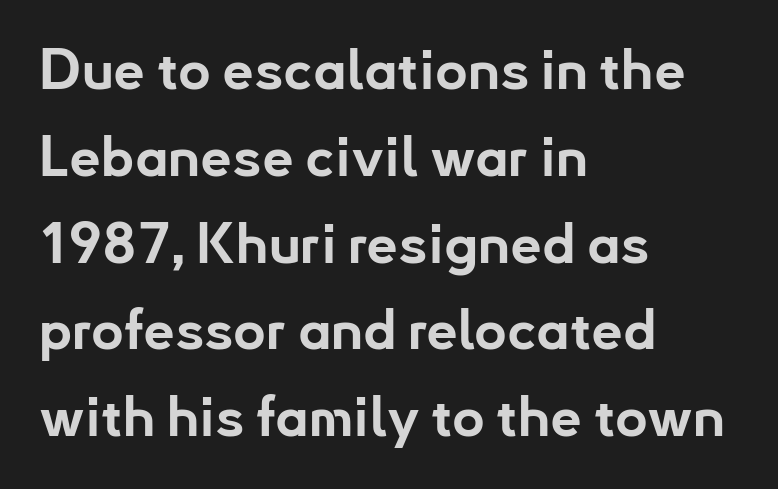
Unlike a traditional serif, this face leaves its strokes unadorned. The gaps between neighbouring characters are ordinary and unremarkable. The lines sit at an ordinary, default distance from one another. This sample has the flowing, uneven cadence of proportional lettering. Underline: absent. Summary of weight: heavy, a full bold.
